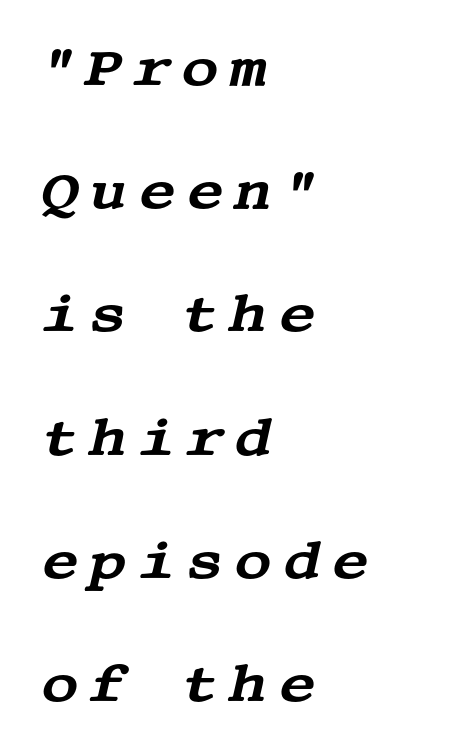
{"serif": "yes", "italic": "yes", "lean": "right", "slant_degrees": 13, "width": "wide", "stroke_contrast": "medium", "x_height": "large", "underline": "no", "align": "left", "line_spacing": "loose", "line_spacing_ratio": 2.37, "glyph_px": 52}
